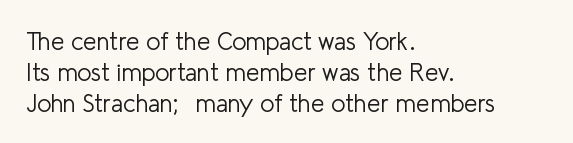
Q: Is the text bold? A: No.
Q: Is the text italic (slanted)? A: No, it is upright.
Q: Is the text underlined? A: No.
Q: How is the paragraph aligned? A: Left-aligned.
Q: Is the spacing between letters normal or unusually wide? A: Normal.
Q: Is the spacing between lines tight, normal or loose? A: Normal.
